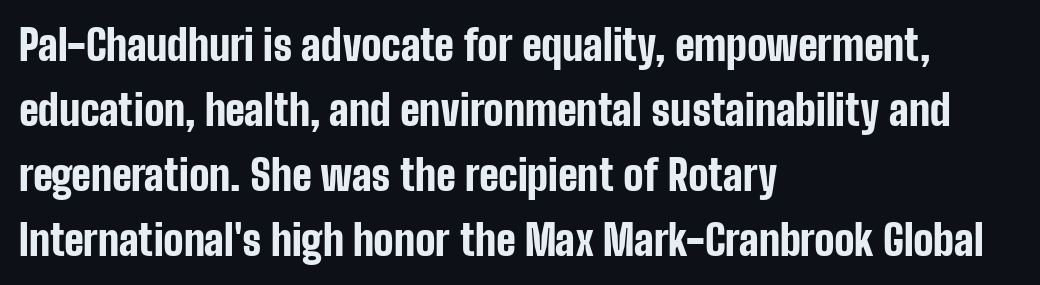
Q: Is the text bold? A: Yes.
Q: Is the text italic (slanted)? A: No, it is upright.
Q: Is the typeface a serif or a sans-serif typeface? A: Sans-serif.
Q: Is the text underlined? A: No.
Q: How is the paragraph aligned? A: Left-aligned.
Q: Is the spacing between letters normal or unusually wide? A: Normal.
Q: Is the spacing between lines tight, normal or loose? A: Normal.
Q: Width (condensed, normal, or wide)? A: Condensed.
Q: Stroke contrast? A: Low.
Q: x-height? A: Medium.
Q: Monospaced? A: No.
